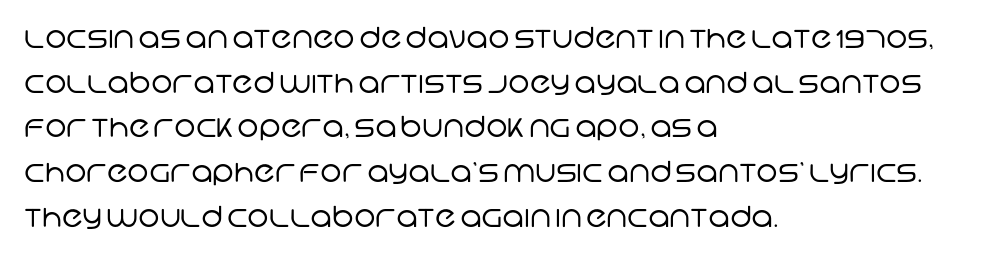
Q: Is the text bold? A: No.
Q: Is the typeface a serif or a sans-serif typeface? A: Sans-serif.
Q: Is the text underlined? A: No.
Q: How is the paragraph aligned? A: Left-aligned.
Q: Is the spacing between letters normal or unusually wide? A: Normal.
Q: Is the spacing between lines tight, normal or loose? A: Normal.
Q: Width (condensed, normal, or wide)? A: Normal.
Q: Stroke contrast? A: Low.
Q: x-height? A: Large.
Q: Monospaced? A: No.
